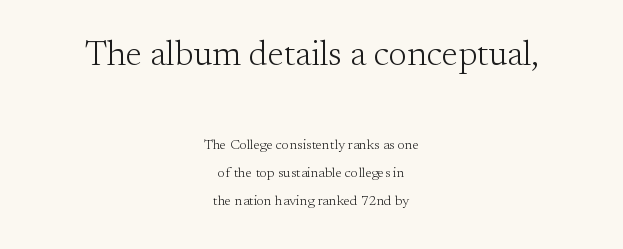
Q: Is the text bold? A: No.
Q: Is the text italic (slanted)? A: No, it is upright.
Q: Is the typeface a serif or a sans-serif typeface? A: Serif.
Q: Is the text underlined? A: No.
Q: How is the paragraph aligned? A: Centered.
Q: Is the spacing between letters normal or unusually wide? A: Normal.
Q: Is the spacing between lines tight, normal or loose? A: Loose.
Q: Which block of text is set in a larger size, the first (top) or the second (bottom)? A: The first (top) one.
Q: Width (condensed, normal, or wide)? A: Normal.
Q: Stroke contrast? A: Medium.
Q: x-height? A: Small.
Q: Monospaced? A: No.
